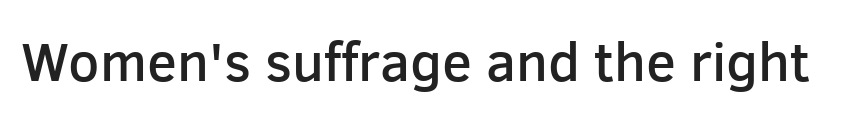
{"serif": "no", "italic": "no", "bold": "semi", "weight": "semibold", "width": "normal", "stroke_contrast": "low", "x_height": "medium", "monospaced": "no", "underline": "no", "letter_spacing": "normal", "letter_spacing_em": 0.0, "glyph_px": 55}
